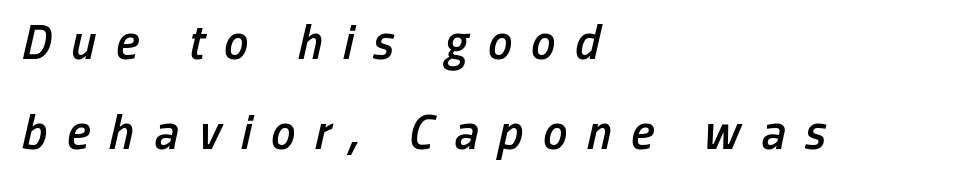
Q: Is the text bold? A: Semi-bold.
Q: Is the text italic (slanted)? A: Yes, it leans right by about 13 degrees.
Q: Is the text underlined? A: No.
Q: How is the paragraph aligned? A: Left-aligned.
Q: Is the spacing between letters normal or unusually wide? A: Unusually wide.
Q: Width (condensed, normal, or wide)? A: Condensed.
Q: Stroke contrast? A: Low.
Q: x-height? A: Medium.
Q: Monospaced? A: No.
